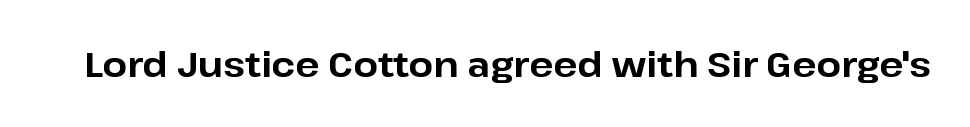
The image shows 35 px bold sans-serif type, upright; set normal letter spacing, not underlined; low stroke contrast and a medium x-height.
